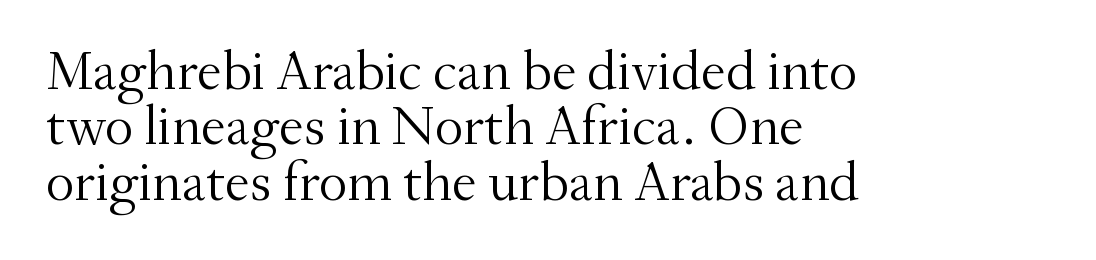
{"serif": "yes", "italic": "no", "bold": "no", "weight": "light", "width": "normal", "stroke_contrast": "medium", "x_height": "small", "monospaced": "no", "underline": "no", "align": "left", "line_spacing": "tight", "line_spacing_ratio": 0.99, "letter_spacing": "normal", "letter_spacing_em": 0.0, "glyph_px": 56}
